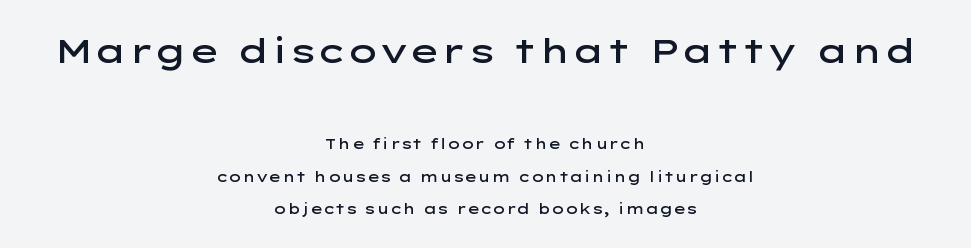
Q: Is the text bold? A: Semi-bold.
Q: Is the text italic (slanted)? A: No, it is upright.
Q: Is the typeface a serif or a sans-serif typeface? A: Sans-serif.
Q: Is the text underlined? A: No.
Q: How is the paragraph aligned? A: Centered.
Q: Is the spacing between letters normal or unusually wide? A: Normal.
Q: Is the spacing between lines tight, normal or loose? A: Loose.
Q: Which block of text is set in a larger size, the first (top) or the second (bottom)? A: The first (top) one.
Q: Width (condensed, normal, or wide)? A: Wide.
Q: Stroke contrast? A: Low.
Q: x-height? A: Medium.
Q: Monospaced? A: No.
